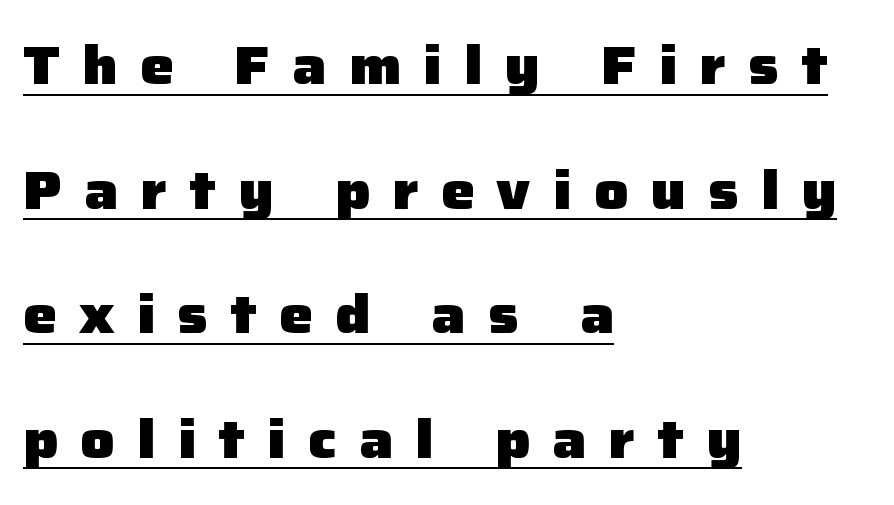
The image shows 53 px heavy sans-serif type, upright; set left-aligned, loose line spacing (2.35x), unusually wide letter spacing (+0.42 em), underlined; low stroke contrast and a medium x-height.
